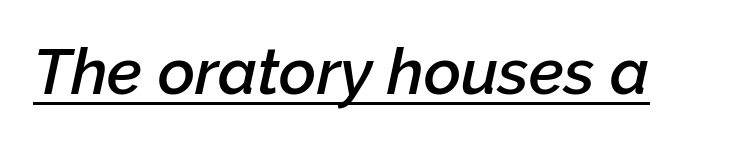
The horizontal fit of the characters is conventional and even. A rule runs beneath these lines of type. The rendering applies a slant to the glyphs. A typesetter would call this proportional, since set widths differ per character.
